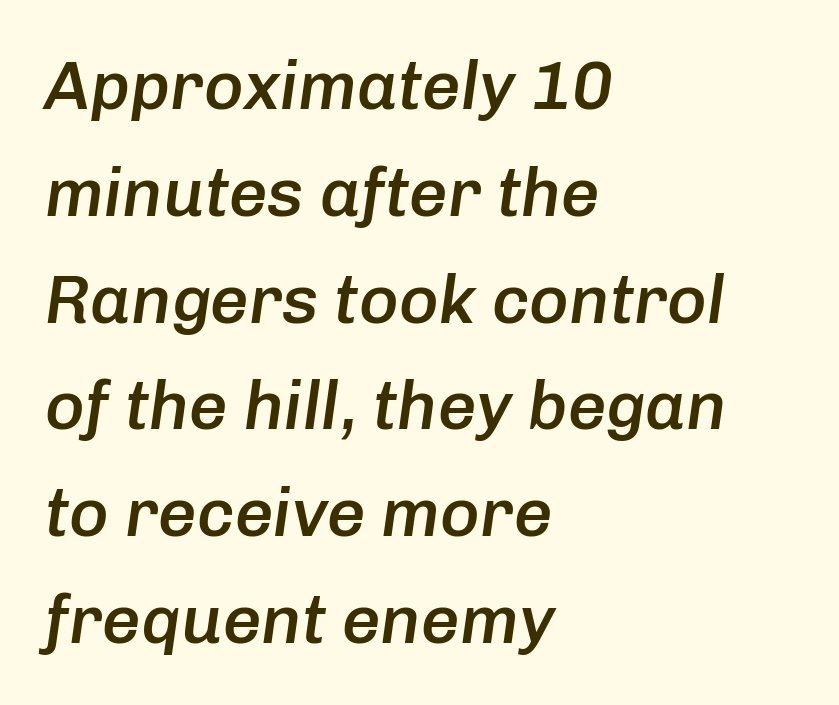
Decoration check: the copy has no underline. Vertically, the passage feels balanced, rows spaced as you'd expect. Typeset ragged right — the left edge is the straight one. Note the varied advance widths — an 'i' is clearly narrower than an 'm'.
